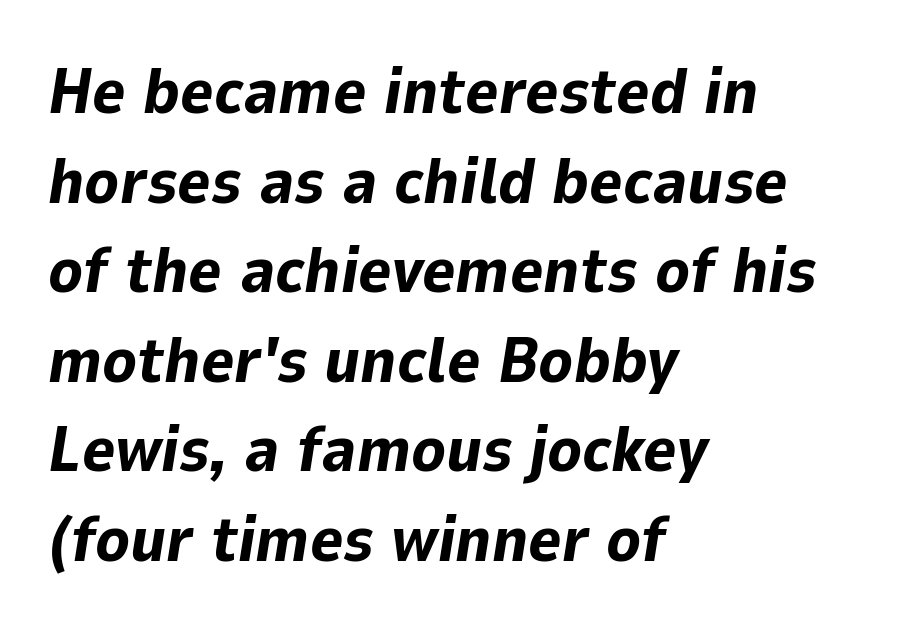
{"italic": "yes", "lean": "right", "slant_degrees": 9, "bold": "yes", "weight": "bold", "width": "normal", "stroke_contrast": "low", "x_height": "medium", "monospaced": "no", "underline": "no", "align": "left", "line_spacing": "normal", "line_spacing_ratio": 1.4, "letter_spacing": "normal", "letter_spacing_em": 0.0, "glyph_px": 64}
